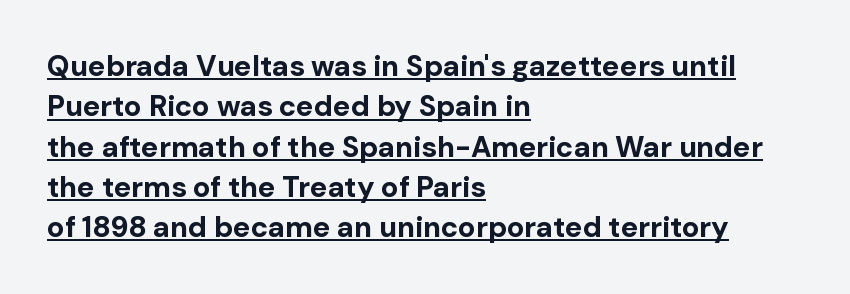
Q: Is the text bold? A: Yes.
Q: Is the text italic (slanted)? A: No, it is upright.
Q: Is the typeface a serif or a sans-serif typeface? A: Sans-serif.
Q: Is the text underlined? A: Yes.
Q: How is the paragraph aligned? A: Left-aligned.
Q: Is the spacing between letters normal or unusually wide? A: Normal.
Q: Is the spacing between lines tight, normal or loose? A: Normal.
Q: Width (condensed, normal, or wide)? A: Normal.
Q: Stroke contrast? A: Low.
Q: x-height? A: Medium.
Q: Monospaced? A: No.
